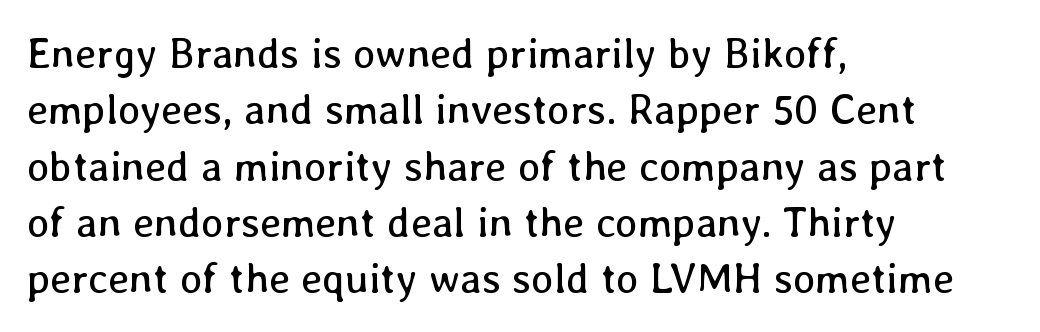
The image shows 42 px regular-weight type, upright; set left-aligned, normal line spacing (1.34x), normal letter spacing, not underlined; low stroke contrast and a medium x-height.
